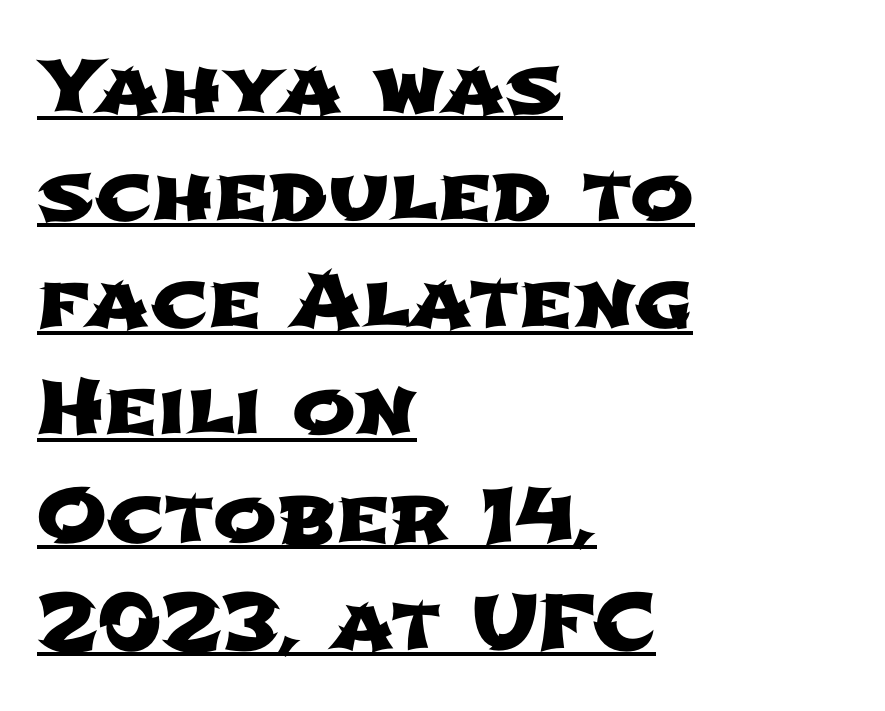
Are there feet on the stems? There aren't — it's a sans. These lines are set flush left with a ragged right edge. Note the varied advance widths — an 'i' is clearly narrower than an 'm'. Tracking here is standard; glyphs follow each other at the usual distance.
